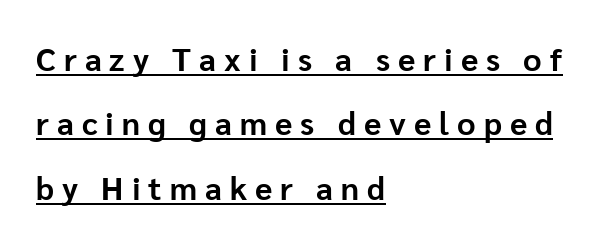
The image shows 32 px bold sans-serif type, upright; set left-aligned, loose line spacing (2.01x), unusually wide letter spacing (+0.25 em), underlined; low stroke contrast and a medium x-height.
